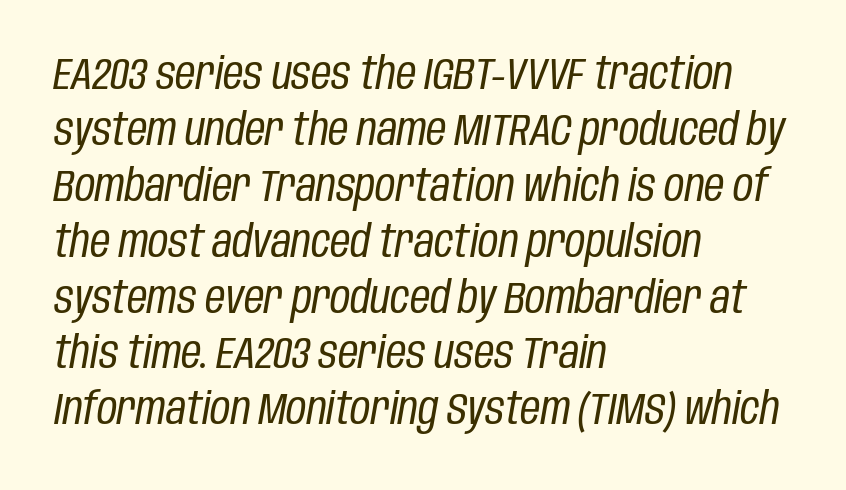
{"italic": "yes", "lean": "right", "slant_degrees": 10, "bold": "no", "weight": "regular", "width": "condensed", "stroke_contrast": "low", "x_height": "large", "monospaced": "no", "underline": "no", "align": "left", "line_spacing": "normal", "line_spacing_ratio": 1.27, "letter_spacing": "normal", "letter_spacing_em": 0.0, "glyph_px": 44}
